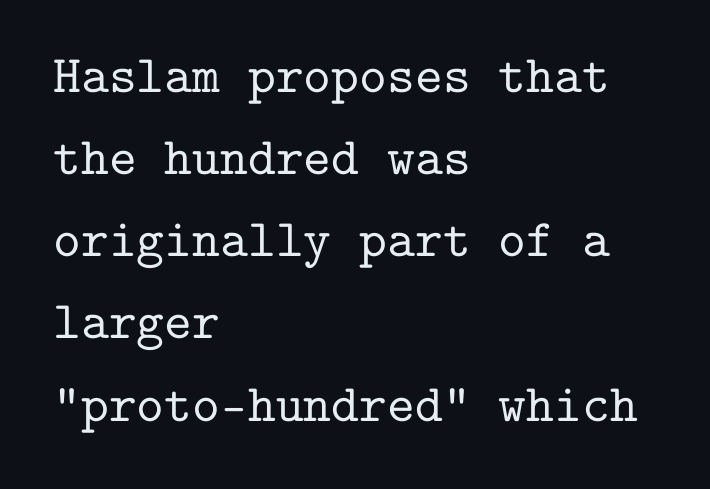
The gaps between neighbouring characters are ordinary and unremarkable. Letters rest on an invisible, unmarked baseline. The line-height multiplier appears to be the usual default. The rag falls on the right side of this text block. Every character here occupies the same horizontal width, giving the sample a typewriter-like rhythm. I'd call this a serif setting — the letters wear small feet.
